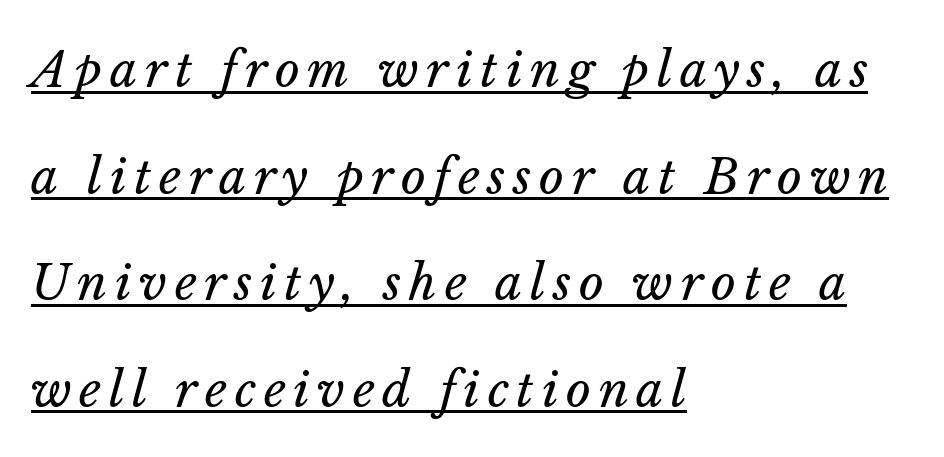
The image shows 48 px regular-weight type, italic (leaning right); set left-aligned, loose line spacing (2.22x), underlined; low stroke contrast and a medium x-height.
